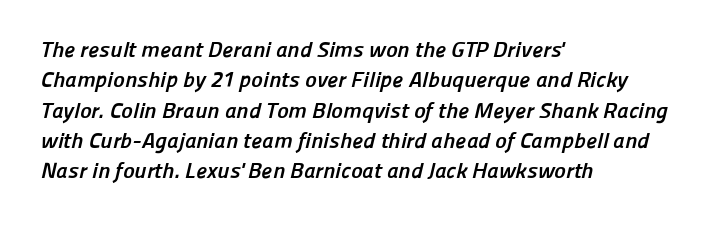
{"bold": "yes", "underline": "no", "align": "left", "line_spacing": "normal", "line_spacing_ratio": 1.38, "letter_spacing": "normal", "letter_spacing_em": 0.0, "glyph_px": 22}
